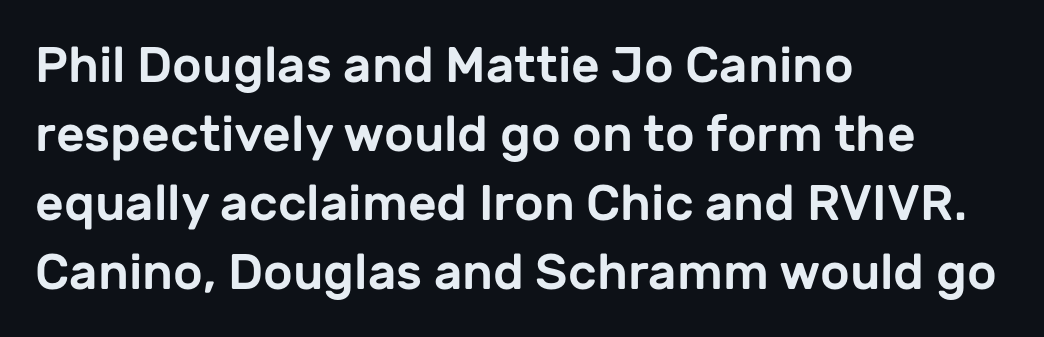
Does the type have serifs? No, each stem ends abruptly. Plain, unruled lines of type. Short and long lines alike share a common starting point at left. This sample keeps an unexceptional amount of space between lines. Tracking value appears to be zero — textbook default spacing.
